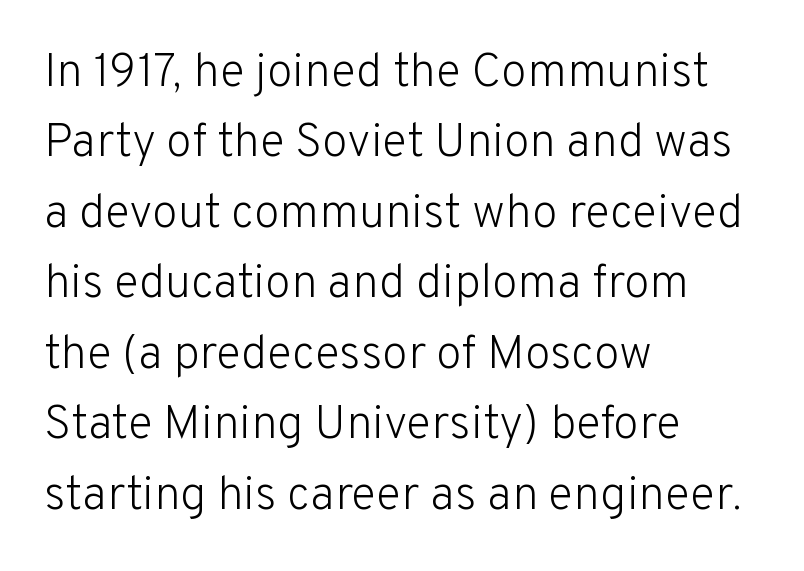
Has an underline been added? It has not. No feet cap the strokes, marking this as sans-serif type. Letters have the restrained weight of plain body copy at most. Students, note that the glyphs here touch the page at normal intervals. Leftover space on each line is placed entirely after the last word. Honestly, the row spacing looks completely unremarkable.
